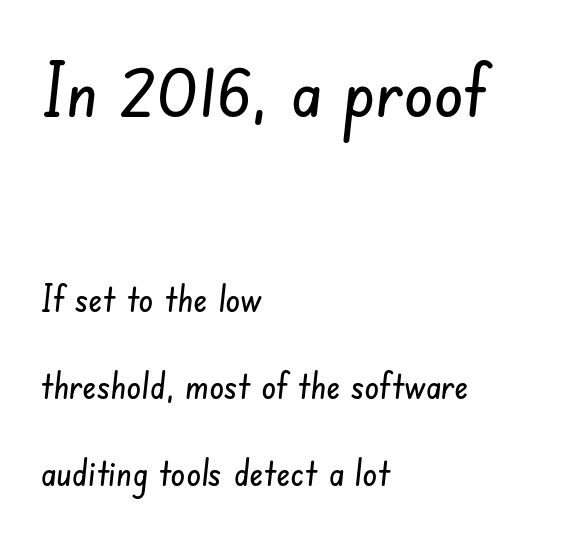
{"serif": "no", "width": "condensed", "stroke_contrast": "low", "x_height": "small", "monospaced": "no", "underline": "no", "align": "left", "line_spacing": "loose", "line_spacing_ratio": 2.35, "letter_spacing": "normal", "letter_spacing_em": 0.0, "larger_block": "first", "size_ratio": 2.0, "glyph_px": 74}
